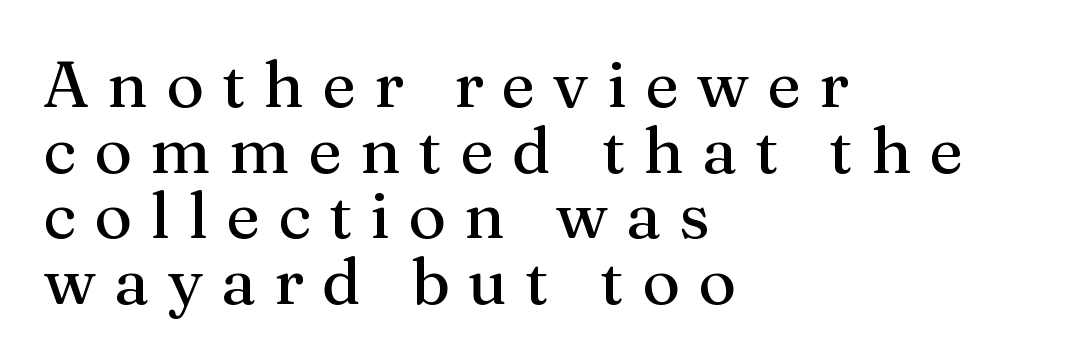
The image shows 65 px serif type, upright; set left-aligned, tight line spacing (1.01x), unusually wide letter spacing (+0.28 em), not underlined; medium stroke contrast and a medium x-height.
